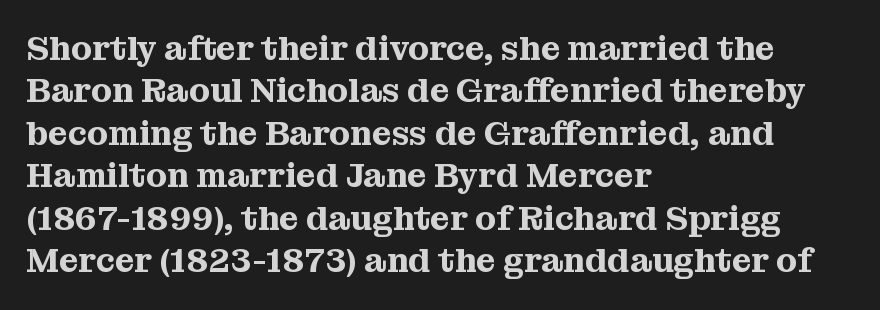
{"serif": "yes", "italic": "no", "width": "normal", "stroke_contrast": "medium", "x_height": "medium", "monospaced": "no", "underline": "no", "align": "left", "line_spacing": "normal", "line_spacing_ratio": 1.25, "letter_spacing": "normal", "letter_spacing_em": 0.0, "glyph_px": 34}
